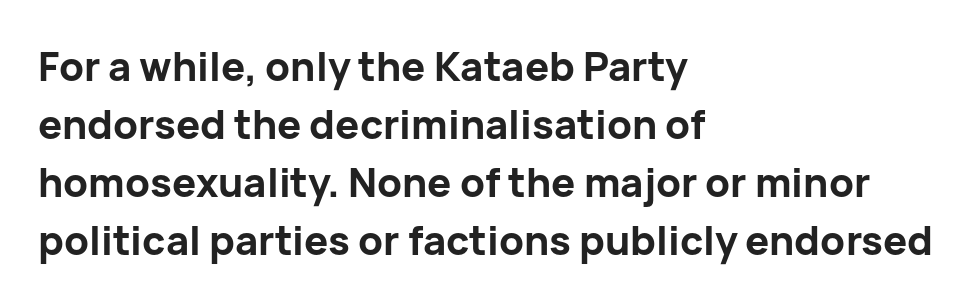
The image shows 40 px bold sans-serif type, upright; set left-aligned, normal line spacing (1.45x), normal letter spacing, not underlined; low stroke contrast and a medium x-height.
